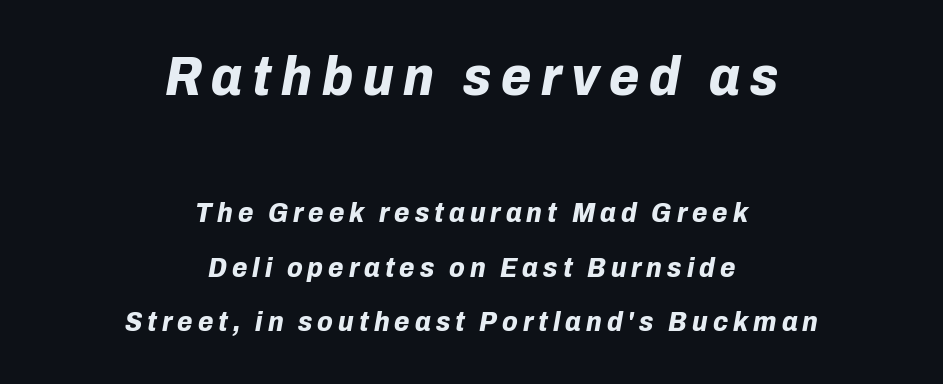
The image shows 55 px bold type, italic (leaning right); set centered, loose line spacing (1.95x), not underlined; the first (top) block is 1.96x larger; low stroke contrast and a medium x-height.
